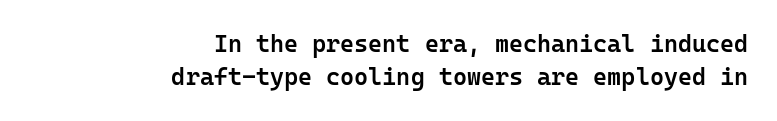
{"italic": "no", "bold": "semi", "underline": "no", "align": "right", "line_spacing": "normal", "line_spacing_ratio": 1.39, "letter_spacing": "normal", "letter_spacing_em": 0.0, "glyph_px": 24}
